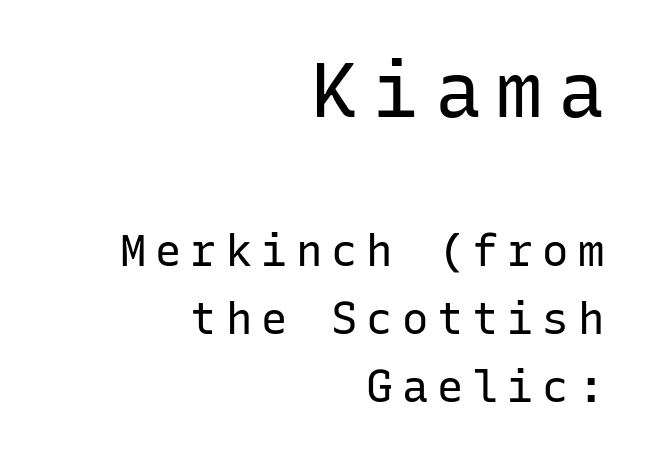
Tracking here is generous; glyphs stand well apart from one another. Fixed-width glyphs throughout — classic coding-font behaviour. The specimen omits any rule beneath the text block's lines. Letterform terminals end flat and unadorned throughout the passage. Is this a heavy cut? Hardly; it is regular or lighter.
